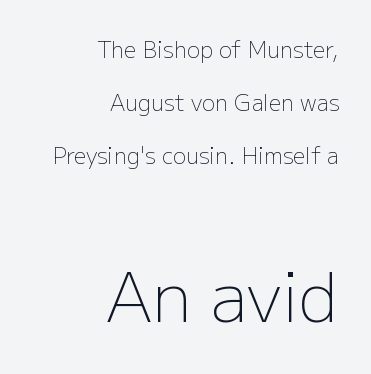
{"serif": "no", "italic": "no", "bold": "no", "weight": "light", "width": "normal", "stroke_contrast": "low", "x_height": "medium", "monospaced": "no", "underline": "no", "align": "right", "line_spacing": "loose", "line_spacing_ratio": 2.4, "letter_spacing": "normal", "letter_spacing_em": 0.0, "larger_block": "second", "size_ratio": 3.05, "glyph_px": 67}
